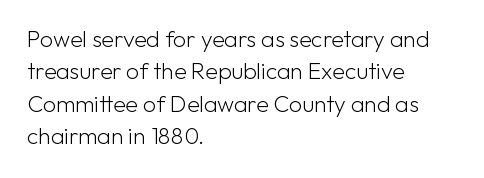
The tracking reads as untouched default to a designer's eye. Layout note: lines flush left. Students, observe: this is what conventionally led text looks like. Underline: absent.
